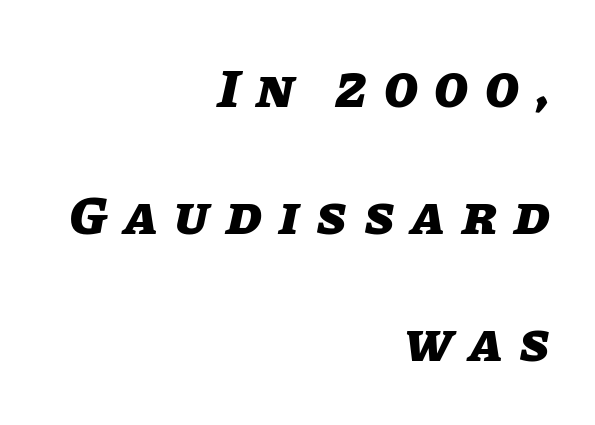
Typographic density is high because the face is bold. These lines are rendered in a variable-pitch font. Does the copy run flush right? Yes — the right margin is perfectly even. Glyph-to-glyph distance is far greater than everyday printed text. Baseline-to-baseline distance is far greater than the letter height.
